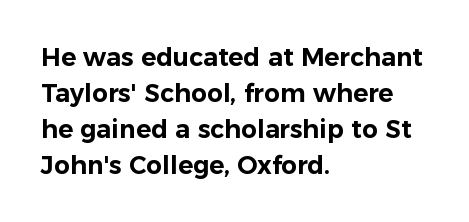
Vertically, the passage feels balanced, rows spaced as you'd expect. Every character sits straight up, as roman type does. A typesetter would call this zero additional tracking. Each line starts at the same left margin while the right side varies. Descenders are the only things crossing below the line.
